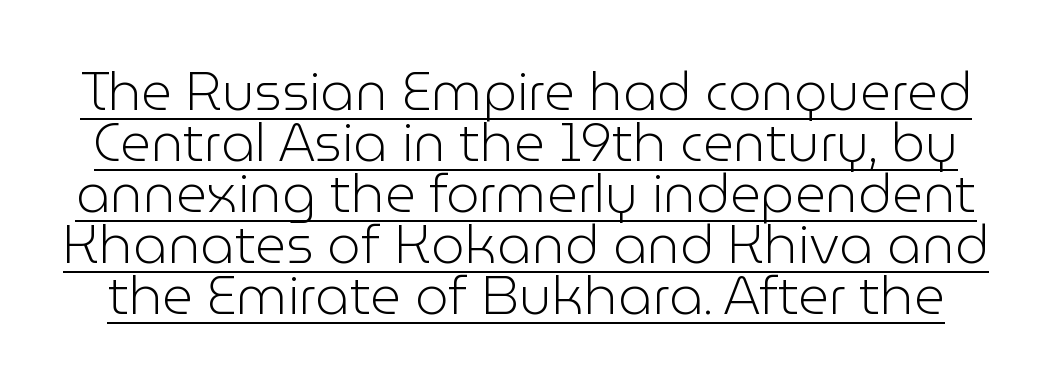
Q: Is the text bold? A: No.
Q: Is the text italic (slanted)? A: No, it is upright.
Q: Is the typeface a serif or a sans-serif typeface? A: Sans-serif.
Q: Is the text underlined? A: Yes.
Q: Is the spacing between letters normal or unusually wide? A: Normal.
Q: Is the spacing between lines tight, normal or loose? A: Tight.
Q: Width (condensed, normal, or wide)? A: Normal.
Q: Stroke contrast? A: Low.
Q: x-height? A: Medium.
Q: Monospaced? A: No.
